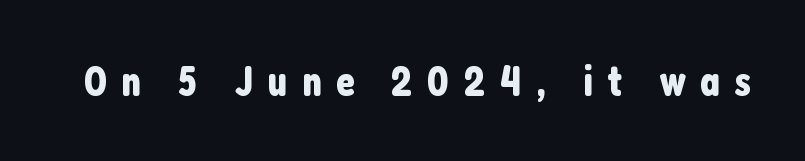
Q: Is the text italic (slanted)? A: No, it is upright.
Q: Is the typeface a serif or a sans-serif typeface? A: Sans-serif.
Q: Is the text underlined? A: No.
Q: Is the spacing between letters normal or unusually wide? A: Unusually wide.
Q: Width (condensed, normal, or wide)? A: Condensed.
Q: Stroke contrast? A: Low.
Q: x-height? A: Medium.
Q: Monospaced? A: No.
